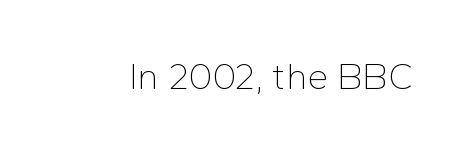
Q: Is the text bold? A: No.
Q: Is the text italic (slanted)? A: No, it is upright.
Q: Is the typeface a serif or a sans-serif typeface? A: Sans-serif.
Q: Is the text underlined? A: No.
Q: Is the spacing between letters normal or unusually wide? A: Normal.
Q: Width (condensed, normal, or wide)? A: Normal.
Q: Stroke contrast? A: Low.
Q: x-height? A: Medium.
Q: Monospaced? A: No.
